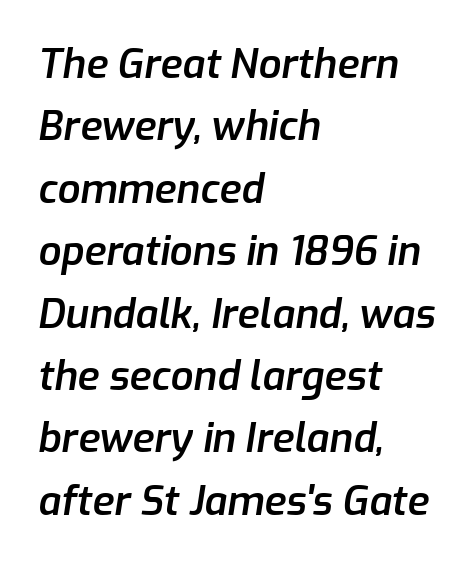
{"italic": "yes", "lean": "right", "slant_degrees": 9, "bold": "semi", "weight": "semibold", "width": "normal", "stroke_contrast": "low", "x_height": "medium", "monospaced": "no", "underline": "no", "align": "left", "line_spacing": "normal", "line_spacing_ratio": 1.56, "letter_spacing": "normal", "letter_spacing_em": 0.0, "glyph_px": 40}
